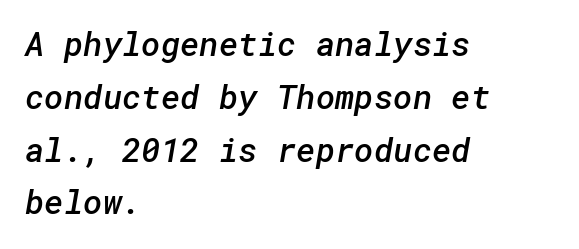
The image shows 33 px semibold sans-serif type; set left-aligned, normal line spacing (1.6x), normal letter spacing, not underlined; low stroke contrast and a medium x-height.
